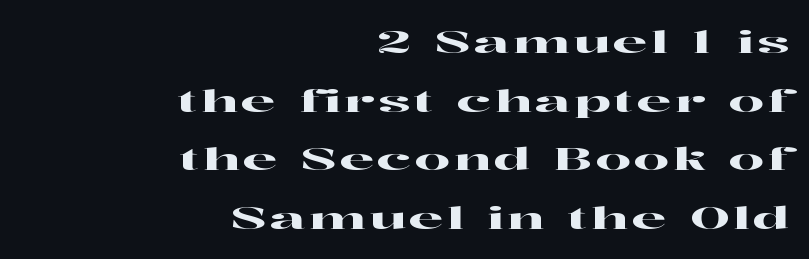
Q: Is the text italic (slanted)? A: No, it is upright.
Q: Is the typeface a serif or a sans-serif typeface? A: Serif.
Q: Is the text underlined? A: No.
Q: How is the paragraph aligned? A: Right-aligned.
Q: Width (condensed, normal, or wide)? A: Wide.
Q: Stroke contrast? A: High.
Q: x-height? A: Medium.
Q: Monospaced? A: No.
